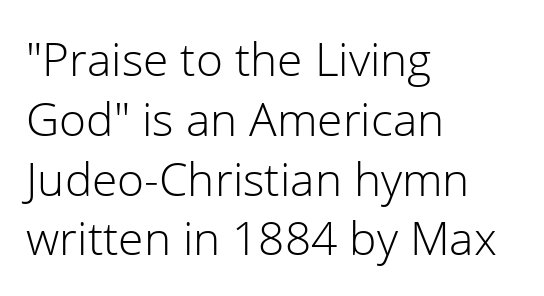
This rendering features lettering with no underline. The block of text has a typical density, with ordinary space between rows. You could call the tracking neutral — neither tight nor loose. The typesetter chose a ragged-right arrangement here. This reads as an unemphasized weight, regular at the heaviest.
